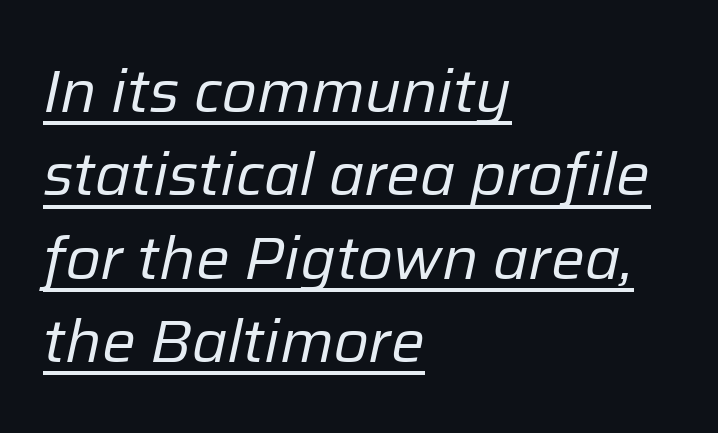
The image shows 60 px regular-weight type, italic (leaning right); set left-aligned, normal line spacing (1.39x), normal letter spacing, underlined; low stroke contrast and a medium x-height.
